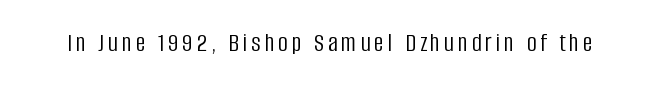
Q: Is the text bold? A: No.
Q: Is the text italic (slanted)? A: No, it is upright.
Q: Is the text underlined? A: No.
